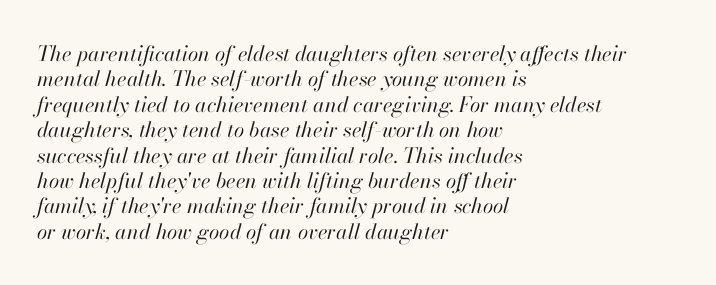
The image shows 21 px text type, italic (leaning right); set left-aligned, line spacing 1.21x, normal letter spacing, not underlined.
